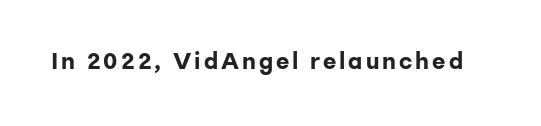
The words here are not underlined. Ascenders rise straight up at ninety degrees. What weight is shown? A full bold with thick strokes.
